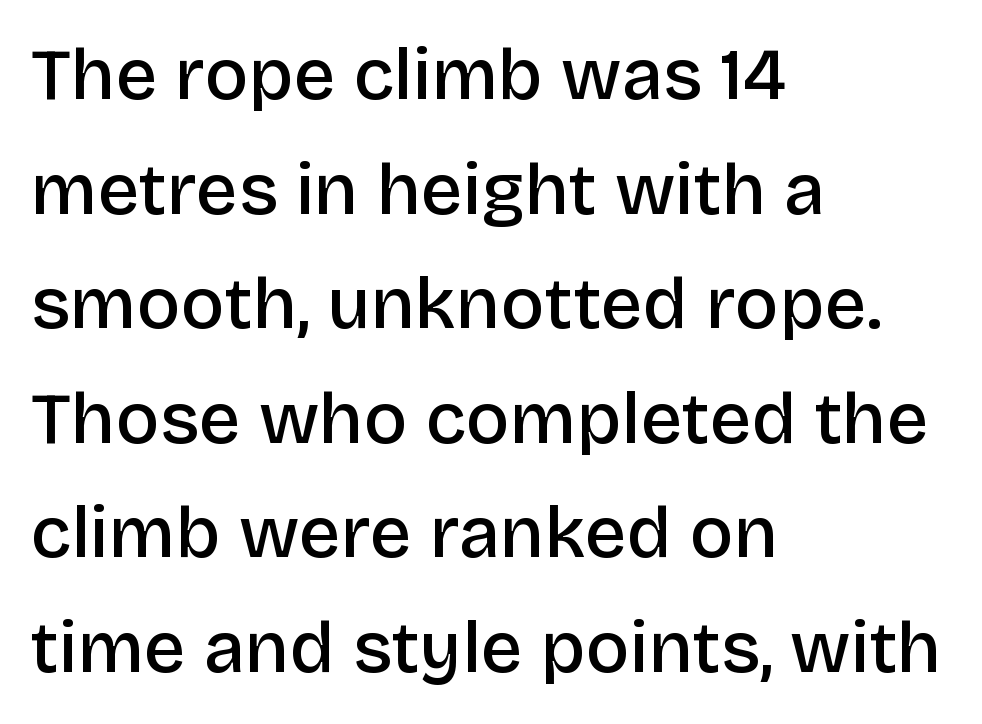
Q: Is the text bold? A: Semi-bold.
Q: Is the text italic (slanted)? A: No, it is upright.
Q: Is the typeface a serif or a sans-serif typeface? A: Sans-serif.
Q: Is the text underlined? A: No.
Q: How is the paragraph aligned? A: Left-aligned.
Q: Is the spacing between letters normal or unusually wide? A: Normal.
Q: Is the spacing between lines tight, normal or loose? A: Normal.
Q: Width (condensed, normal, or wide)? A: Normal.
Q: Stroke contrast? A: Low.
Q: x-height? A: Large.
Q: Monospaced? A: No.
